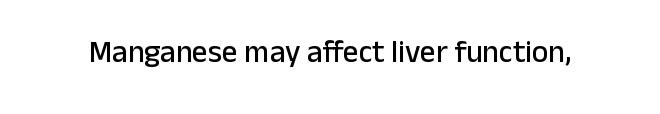
The image shows 31 px sans-serif type, upright; set normal letter spacing, not underlined; low stroke contrast and a medium x-height.
